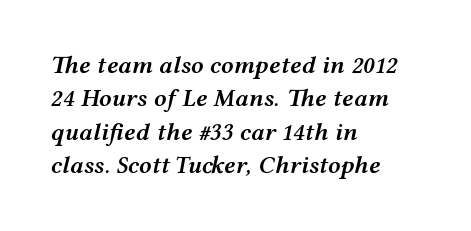
Q: Is the text bold? A: Semi-bold.
Q: Is the text italic (slanted)? A: Yes, it leans right by about 12 degrees.
Q: Is the text underlined? A: No.
Q: How is the paragraph aligned? A: Left-aligned.
Q: Is the spacing between letters normal or unusually wide? A: Normal.
Q: Is the spacing between lines tight, normal or loose? A: Normal.
